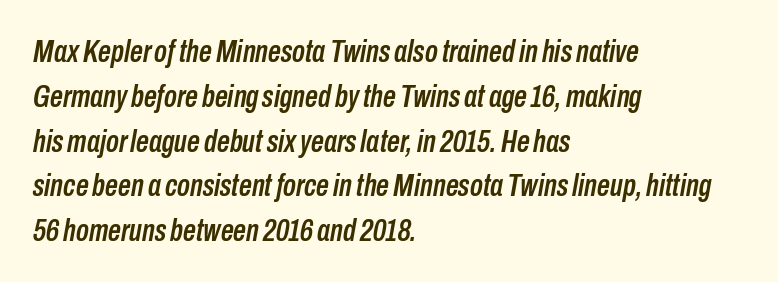
{"italic": "yes", "lean": "right", "slant_degrees": 10, "width": "condensed", "stroke_contrast": "low", "x_height": "medium", "monospaced": "no", "underline": "no", "align": "left", "line_spacing": "normal", "line_spacing_ratio": 1.4, "letter_spacing": "normal", "letter_spacing_em": 0.0, "glyph_px": 32}
